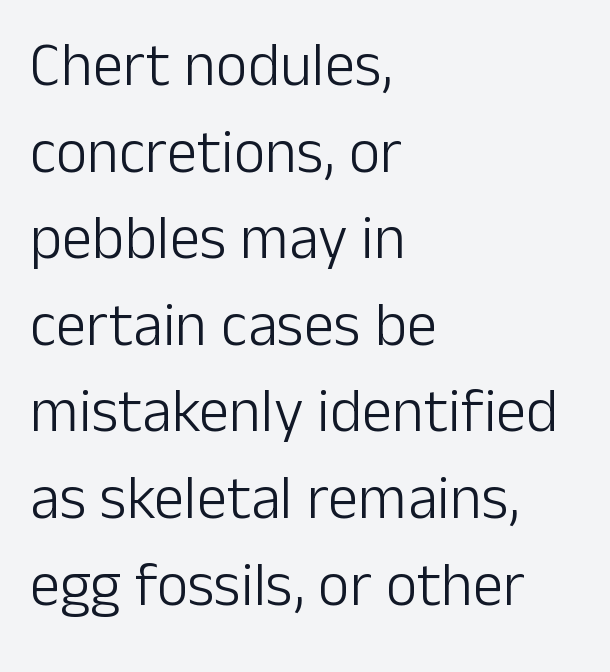
Q: Is the text bold? A: No.
Q: Is the text italic (slanted)? A: No, it is upright.
Q: Is the typeface a serif or a sans-serif typeface? A: Sans-serif.
Q: Is the text underlined? A: No.
Q: How is the paragraph aligned? A: Left-aligned.
Q: Is the spacing between letters normal or unusually wide? A: Normal.
Q: Is the spacing between lines tight, normal or loose? A: Normal.
Q: Width (condensed, normal, or wide)? A: Normal.
Q: Stroke contrast? A: Low.
Q: x-height? A: Medium.
Q: Monospaced? A: No.
